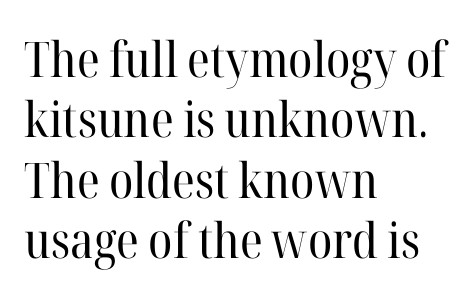
Q: Is the text bold? A: No.
Q: Is the text italic (slanted)? A: No, it is upright.
Q: Is the typeface a serif or a sans-serif typeface? A: Serif.
Q: Is the text underlined? A: No.
Q: How is the paragraph aligned? A: Left-aligned.
Q: Is the spacing between letters normal or unusually wide? A: Normal.
Q: Width (condensed, normal, or wide)? A: Normal.
Q: Stroke contrast? A: High.
Q: x-height? A: Medium.
Q: Monospaced? A: No.
